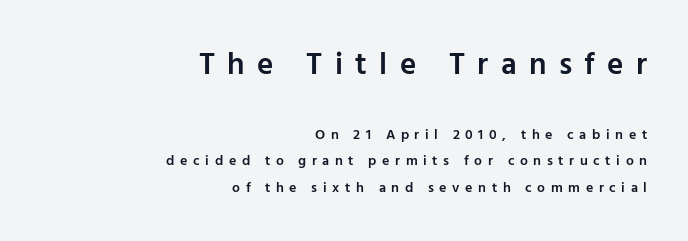
Q: Is the text bold? A: Semi-bold.
Q: Is the text italic (slanted)? A: No, it is upright.
Q: Is the typeface a serif or a sans-serif typeface? A: Sans-serif.
Q: Is the text underlined? A: No.
Q: How is the paragraph aligned? A: Right-aligned.
Q: Is the spacing between letters normal or unusually wide? A: Unusually wide.
Q: Which block of text is set in a larger size, the first (top) or the second (bottom)? A: The first (top) one.
Q: Width (condensed, normal, or wide)? A: Normal.
Q: Stroke contrast? A: Low.
Q: x-height? A: Medium.
Q: Monospaced? A: No.
